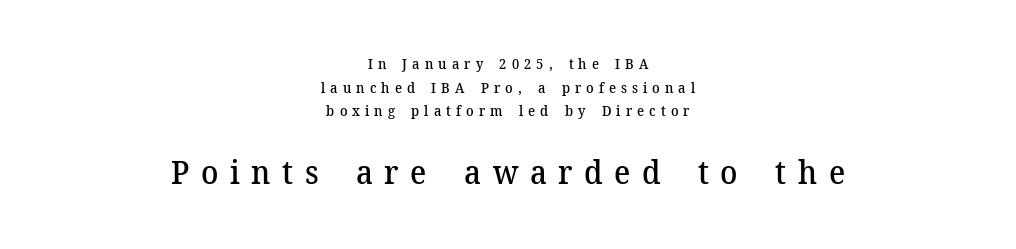
{"serif": "yes", "italic": "no", "bold": "semi", "weight": "semibold", "width": "normal", "stroke_contrast": "medium", "x_height": "medium", "monospaced": "no", "underline": "no", "align": "center", "line_spacing": "normal", "line_spacing_ratio": 1.69, "letter_spacing": "wide", "letter_spacing_em": 0.36, "larger_block": "second", "size_ratio": 2.29, "glyph_px": 32}
